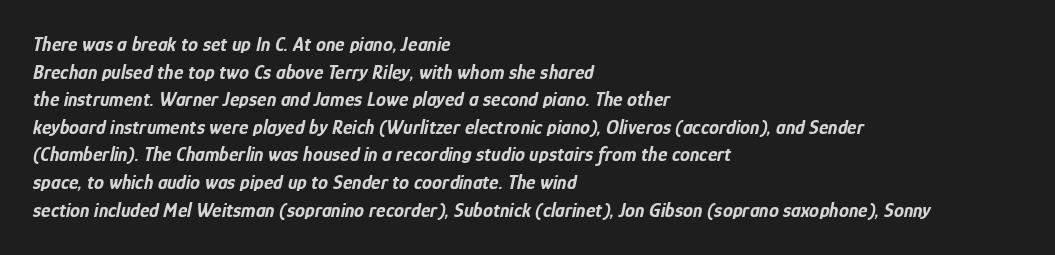
Plenty of ink on the page — the face is bold. Compared with ordinary roman type, these characters are visibly tilted. The words here are not underlined. Successive baselines arrive at the customary interval. The paragraph has a hard left edge and a soft right edge.
